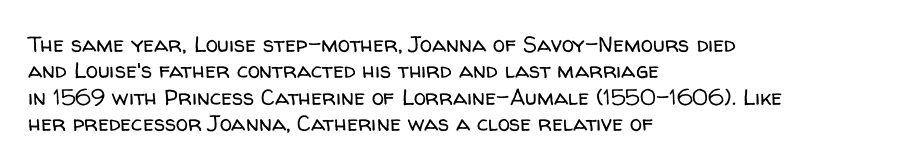
Q: Is the text bold? A: No.
Q: Is the text italic (slanted)? A: No, it is upright.
Q: Is the text underlined? A: No.
Q: How is the paragraph aligned? A: Left-aligned.
Q: Is the spacing between letters normal or unusually wide? A: Normal.
